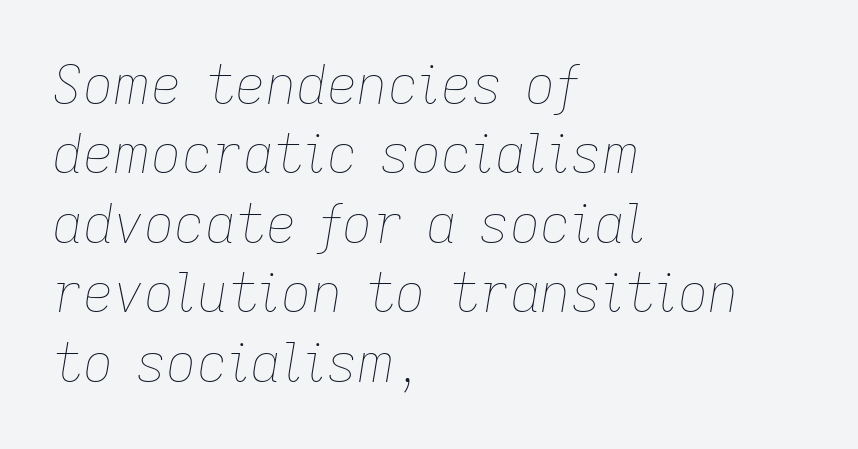
The image shows 53 px thin type, italic (leaning right); set left-aligned, normal line spacing (1.31x), normal letter spacing, not underlined; low stroke contrast and a medium x-height.
